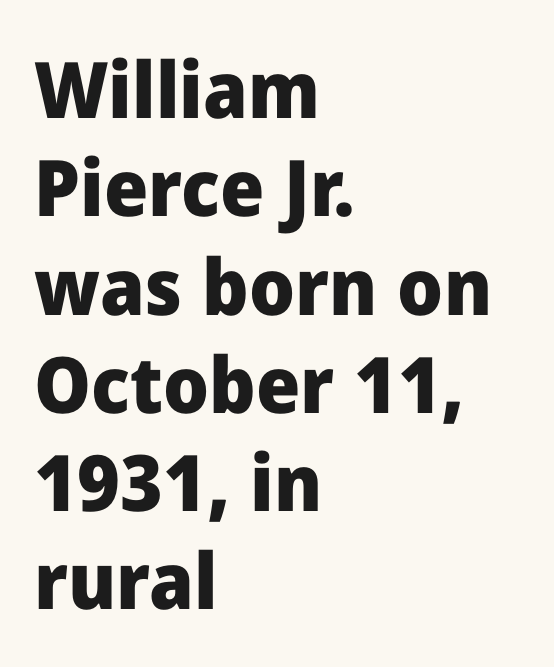
The image shows 78 px heavy sans-serif type, upright; set left-aligned, normal line spacing (1.26x), normal letter spacing, not underlined; low stroke contrast and a medium x-height.
